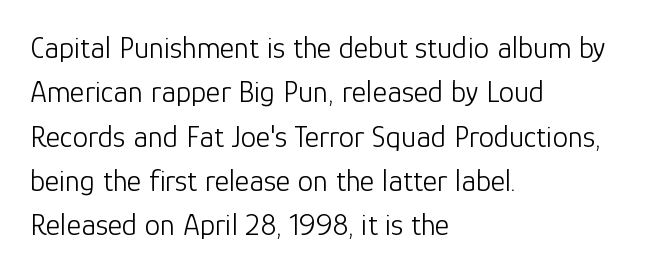
A typesetter would call this leading conventional body-copy spacing. To sum up the face: it is a sans, with no serifs. Horizontally, the lines are justified to the leading edge only. Nothing heavy about these letters — not bold at all.
